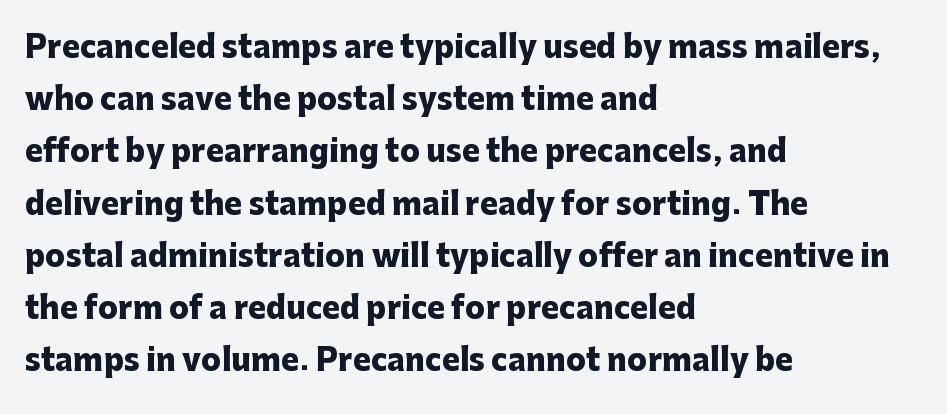
The image shows 30 px heavy sans-serif type, upright; set left-aligned, line spacing 1.74x, normal letter spacing, not underlined; low stroke contrast and a medium x-height.
